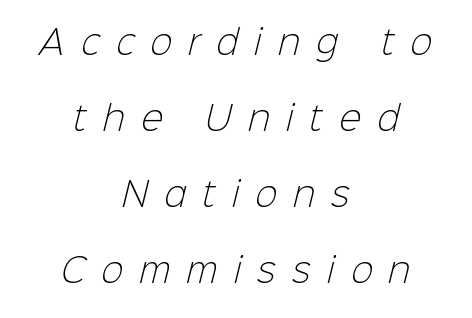
The font is comparable to plain body text, perhaps lighter. This sample uses expanded letter spacing, leaving extra air between glyphs. The designer dialed line spacing up above the default. Check where the strokes stop: nothing finishes them off — pure sans.
